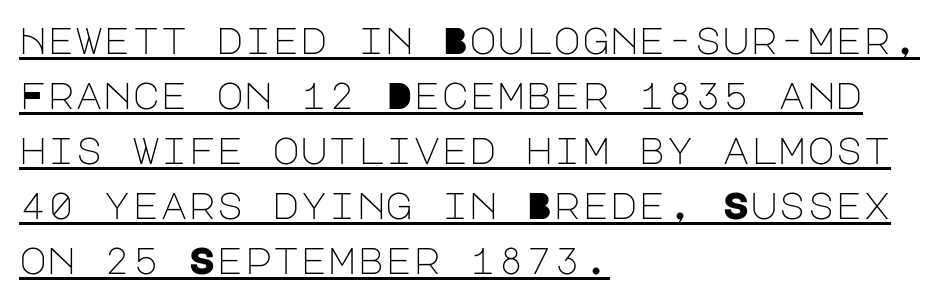
{"serif": "no", "italic": "no", "bold": "no", "weight": "light", "width": "normal", "stroke_contrast": "low", "x_height": "large", "underline": "yes", "align": "left", "line_spacing": "normal", "line_spacing_ratio": 1.45, "letter_spacing": "normal", "letter_spacing_em": 0.0, "glyph_px": 38}
